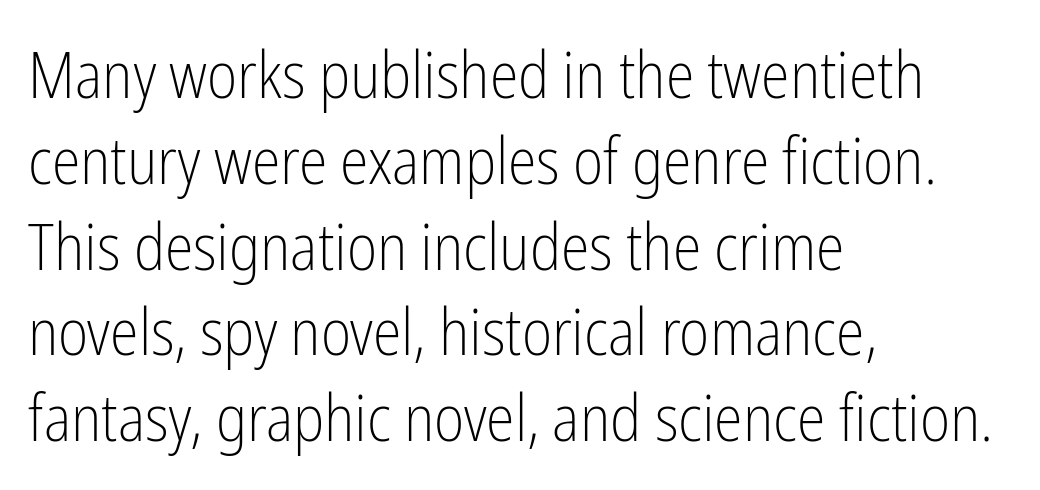
Q: Is the text bold? A: No.
Q: Is the text italic (slanted)? A: No, it is upright.
Q: Is the typeface a serif or a sans-serif typeface? A: Sans-serif.
Q: Is the text underlined? A: No.
Q: How is the paragraph aligned? A: Left-aligned.
Q: Is the spacing between letters normal or unusually wide? A: Normal.
Q: Is the spacing between lines tight, normal or loose? A: Normal.
Q: Width (condensed, normal, or wide)? A: Condensed.
Q: Stroke contrast? A: Low.
Q: x-height? A: Medium.
Q: Monospaced? A: No.
